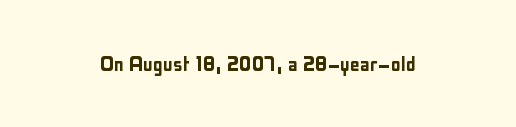
The image shows 25 px text type, upright; set normal letter spacing, not underlined.
